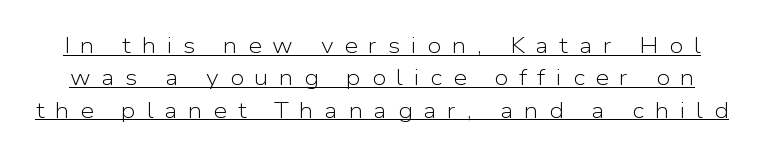
{"italic": "no", "bold": "no", "underline": "yes", "line_spacing": "normal", "line_spacing_ratio": 1.47, "letter_spacing": "wide", "letter_spacing_em": 0.49, "glyph_px": 22}
